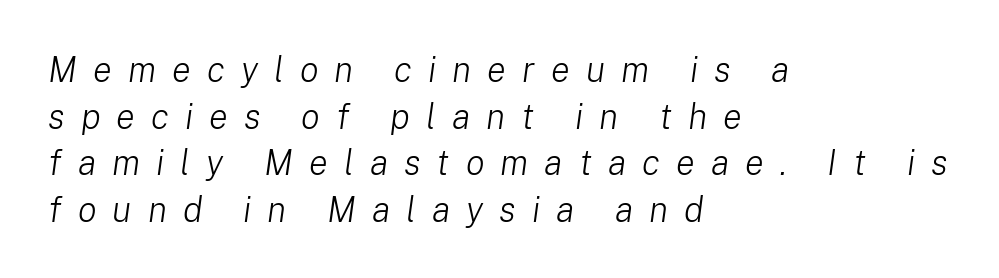
{"italic": "yes", "lean": "right", "slant_degrees": 8, "bold": "no", "weight": "light", "width": "normal", "stroke_contrast": "low", "x_height": "medium", "monospaced": "no", "underline": "no", "align": "left", "line_spacing": "normal", "line_spacing_ratio": 1.33, "letter_spacing": "wide", "letter_spacing_em": 0.46, "glyph_px": 35}
